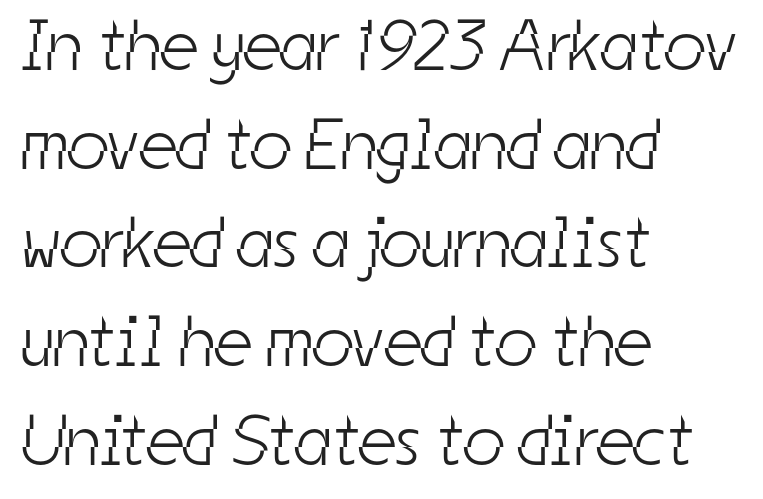
Character widths vary here, with narrow letters taking less room than wide ones. Compared with typical paragraphs, the rows here are spaced about the same. The rag falls on the right side of this text block. How are the letters spaced? Ordinarily, with no added tracking. A clean baseline with only descenders dipping below it. The face used here is a sans, in the tradition of grotesques and geometrics.
